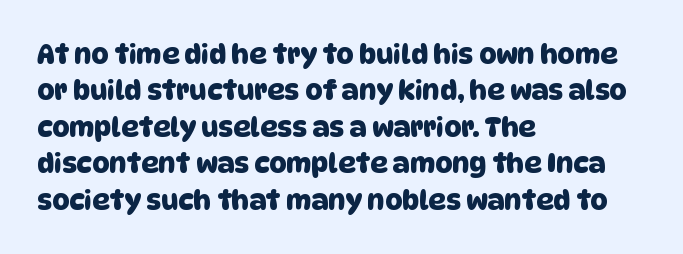
{"underline": "no", "align": "left", "line_spacing": "normal", "line_spacing_ratio": 1.35, "letter_spacing": "normal", "letter_spacing_em": 0.0, "glyph_px": 27}
